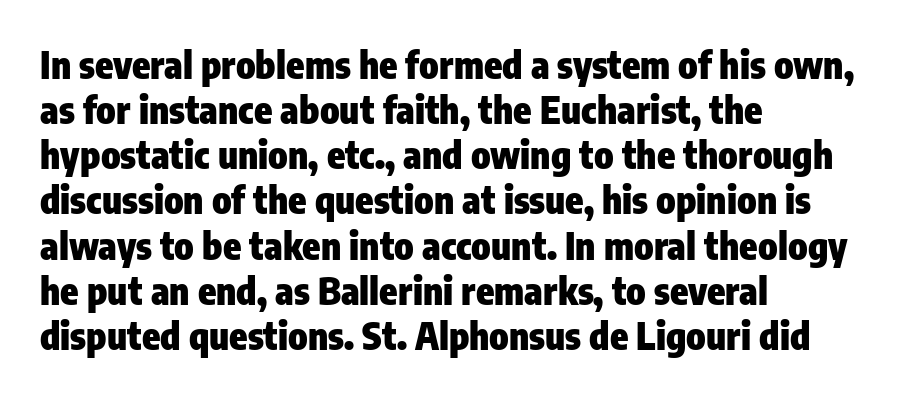
The image shows 37 px heavy, condensed sans-serif type, upright; set left-aligned, line spacing 1.22x, normal letter spacing, not underlined; low stroke contrast and a medium x-height.
